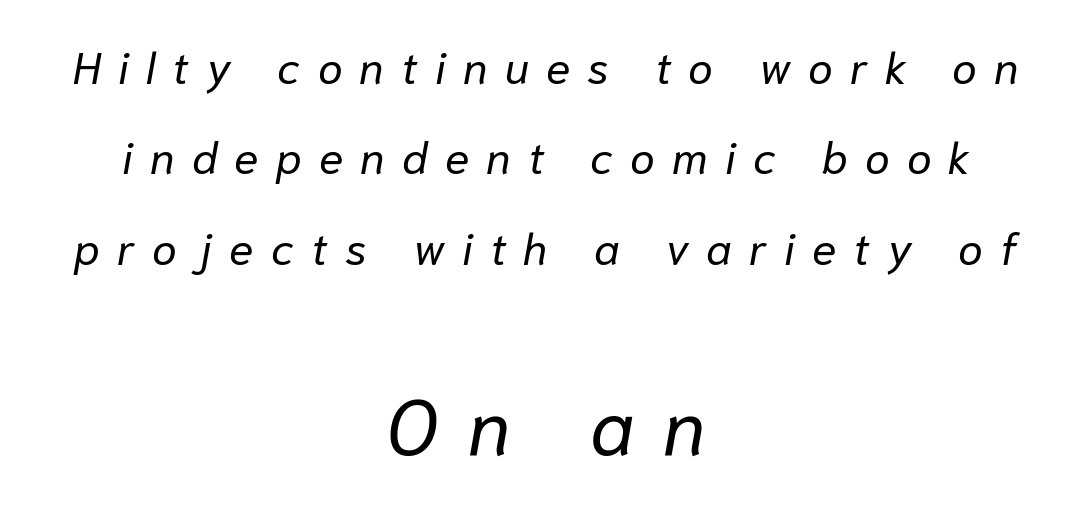
{"italic": "yes", "lean": "right", "slant_degrees": 10, "bold": "no", "weight": "regular", "width": "normal", "stroke_contrast": "low", "x_height": "medium", "monospaced": "no", "underline": "no", "align": "center", "line_spacing": "loose", "line_spacing_ratio": 2.01, "letter_spacing": "wide", "letter_spacing_em": 0.38, "larger_block": "second", "size_ratio": 1.73, "glyph_px": 78}
